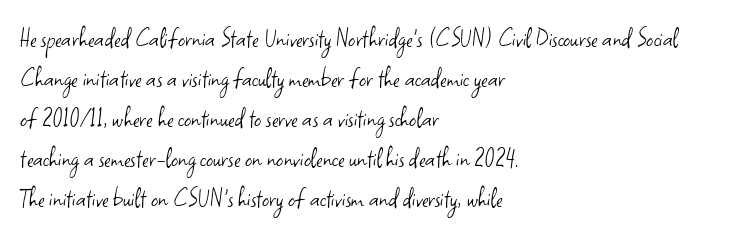
Q: Is the text bold? A: No.
Q: Is the text italic (slanted)? A: Yes.
Q: Is the typeface a serif or a sans-serif typeface? A: Sans-serif.
Q: Is the text underlined? A: No.
Q: How is the paragraph aligned? A: Left-aligned.
Q: Is the spacing between letters normal or unusually wide? A: Normal.
Q: Is the spacing between lines tight, normal or loose? A: Normal.
Q: Width (condensed, normal, or wide)? A: Normal.
Q: Stroke contrast? A: Low.
Q: x-height? A: Small.
Q: Monospaced? A: No.
